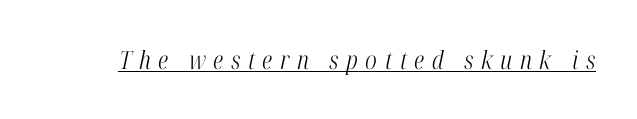
The image shows 25 px text type, italic (leaning right); set unusually wide letter spacing (+0.3 em), underlined.
